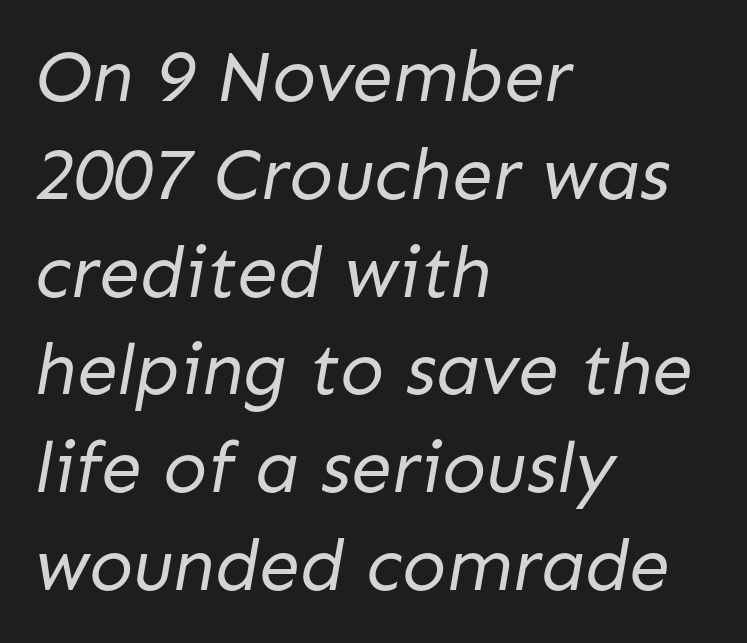
{"serif": "no", "bold": "no", "weight": "regular", "width": "normal", "stroke_contrast": "low", "x_height": "medium", "monospaced": "no", "underline": "no", "align": "left", "line_spacing": "normal", "line_spacing_ratio": 1.34, "letter_spacing": "normal", "letter_spacing_em": 0.0, "glyph_px": 73}
